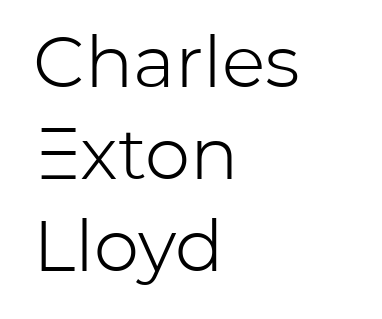
Characters follow at the spacing the type designer built in. If you drew a ruler down the left edge, every line would touch it. Here the designer chose a conventional face with non-uniform glyph widths. This is not heavy type; no bold has been used.
